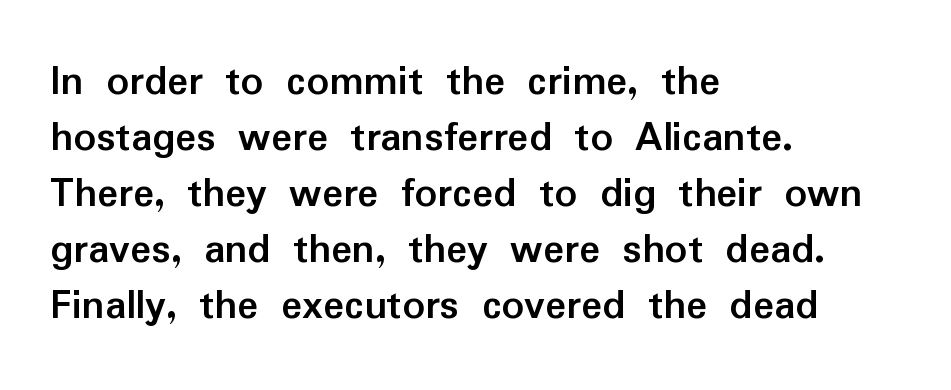
Each line starts at the same left margin while the right side varies. Each letter keeps its own natural width here, so spacing adapts to shape. The specimen omits any rule beneath the text block's lines. Grotesque or geometric, the face here clearly has no serifs. Thick stems and heavy bowls — unmistakably bold. One glance says typical: line gaps are just what's usual.
